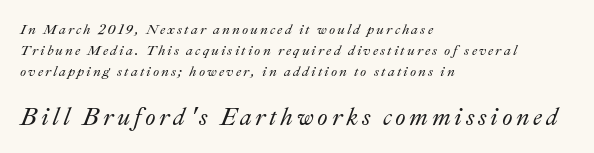
Q: Is the text italic (slanted)? A: Yes, it leans right by about 22 degrees.
Q: Is the text underlined? A: No.
Q: How is the paragraph aligned? A: Left-aligned.
Q: Is the spacing between lines tight, normal or loose? A: Normal.
Q: Which block of text is set in a larger size, the first (top) or the second (bottom)? A: The second (bottom) one.
